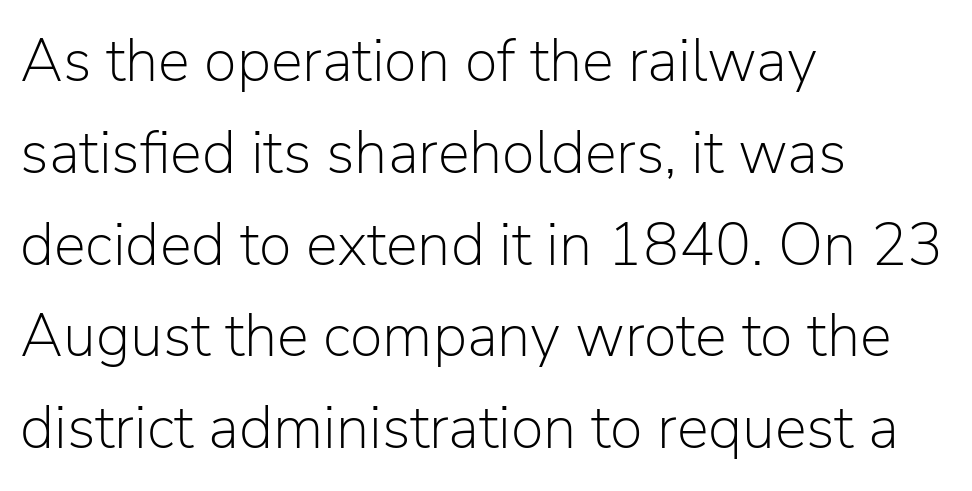
{"serif": "no", "italic": "no", "bold": "no", "weight": "light", "width": "normal", "stroke_contrast": "low", "x_height": "medium", "monospaced": "no", "underline": "no", "align": "left", "line_spacing": "normal", "line_spacing_ratio": 1.53, "letter_spacing": "normal", "letter_spacing_em": 0.0, "glyph_px": 60}
